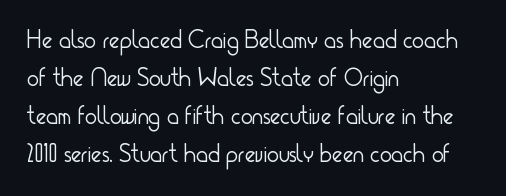
Q: Is the text bold? A: No.
Q: Is the text italic (slanted)? A: No, it is upright.
Q: Is the text underlined? A: No.
Q: How is the paragraph aligned? A: Left-aligned.
Q: Is the spacing between letters normal or unusually wide? A: Normal.
Q: Is the spacing between lines tight, normal or loose? A: Normal.
